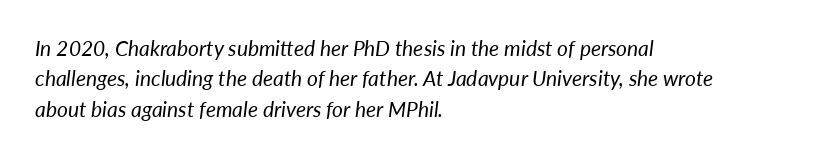
The image shows 21 px text type, italic (leaning right); set left-aligned, normal line spacing (1.45x), normal letter spacing, not underlined.
